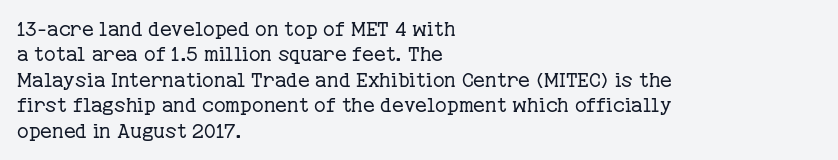
{"italic": "no", "bold": "no", "underline": "no", "align": "left", "line_spacing": "normal", "line_spacing_ratio": 1.27, "letter_spacing": "normal", "letter_spacing_em": 0.0, "glyph_px": 20}
